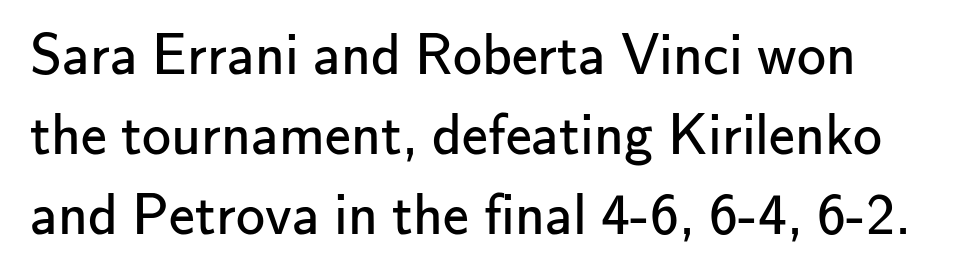
The image shows 58 px regular-weight sans-serif type, upright; set normal line spacing (1.38x), normal letter spacing, not underlined; low stroke contrast and a small x-height.
